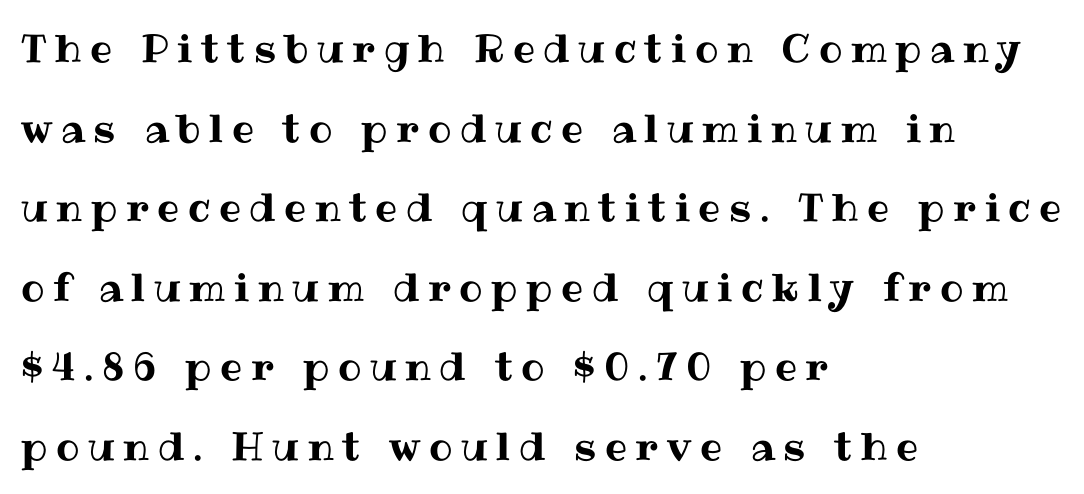
{"italic": "no", "width": "normal", "stroke_contrast": "medium", "x_height": "medium", "monospaced": "no", "underline": "no", "align": "left", "line_spacing": "loose", "line_spacing_ratio": 2.04, "letter_spacing": "wide", "letter_spacing_em": 0.22, "glyph_px": 39}
